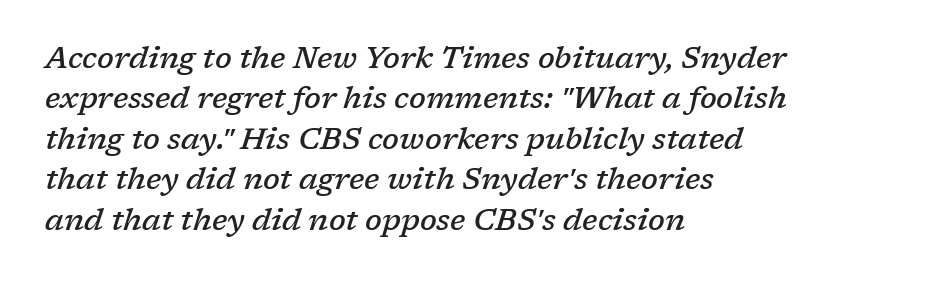
Q: Is the text bold? A: Semi-bold.
Q: Is the text italic (slanted)? A: Yes, it leans right by about 17 degrees.
Q: Is the typeface a serif or a sans-serif typeface? A: Serif.
Q: Is the text underlined? A: No.
Q: How is the paragraph aligned? A: Left-aligned.
Q: Is the spacing between letters normal or unusually wide? A: Normal.
Q: Is the spacing between lines tight, normal or loose? A: Normal.
Q: Width (condensed, normal, or wide)? A: Normal.
Q: Stroke contrast? A: Low.
Q: x-height? A: Medium.
Q: Monospaced? A: No.
